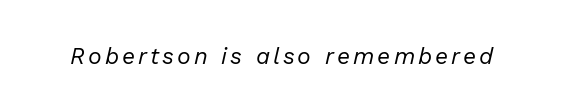
The lettering tilts uniformly, giving the passage an italic look. The string is rendered with underlining switched off. Stroke thickness stays within the range of a standard reading face or lighter.
